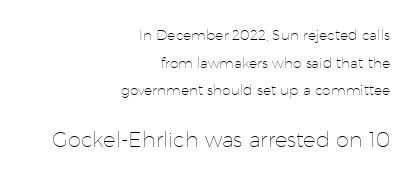
{"italic": "no", "bold": "no", "underline": "no", "align": "right", "line_spacing": "loose", "line_spacing_ratio": 1.98, "letter_spacing": "normal", "letter_spacing_em": 0.0, "larger_block": "second", "size_ratio": 1.5, "glyph_px": 21}
